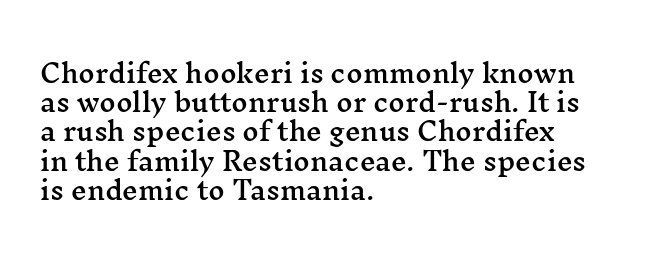
{"italic": "no", "underline": "no", "align": "left", "line_spacing_ratio": 1.17, "letter_spacing": "normal", "letter_spacing_em": 0.0, "glyph_px": 25}
